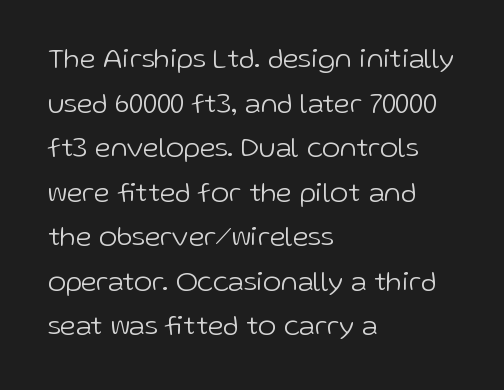
One glance says typical: line gaps are just what's usual. Layout note: lines flush left. I'd call this a sans setting — the letters go barefoot. Check the space under the baseline: it is left empty.
